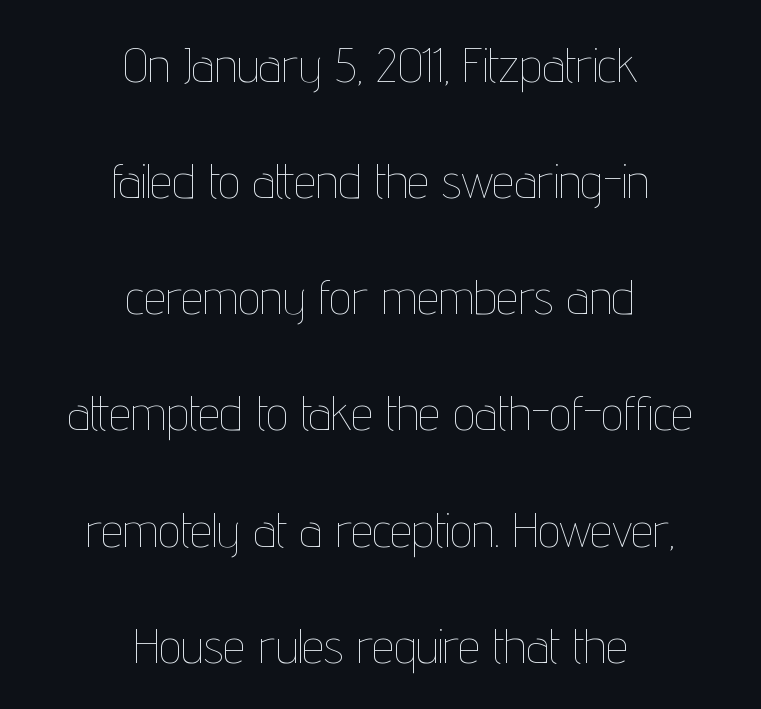
Q: Is the text bold? A: No.
Q: Is the text italic (slanted)? A: No, it is upright.
Q: Is the text underlined? A: No.
Q: How is the paragraph aligned? A: Centered.
Q: Is the spacing between letters normal or unusually wide? A: Normal.
Q: Is the spacing between lines tight, normal or loose? A: Loose.
Q: Width (condensed, normal, or wide)? A: Condensed.
Q: Stroke contrast? A: Low.
Q: x-height? A: Medium.
Q: Monospaced? A: No.
